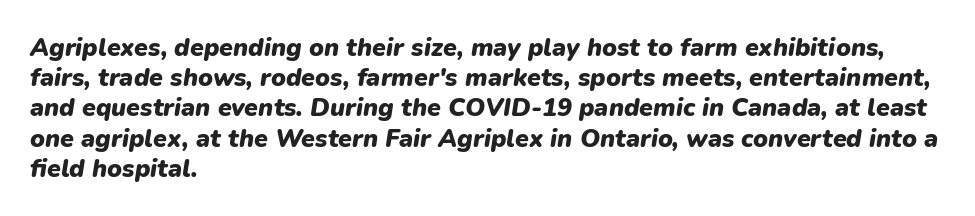
The gaps between neighbouring characters are ordinary and unremarkable. Glance below the letters and you will spot only blank space. Thick stems and heavy bowls — unmistakably bold. Caption: multi-line text, flush left, ragged right.
